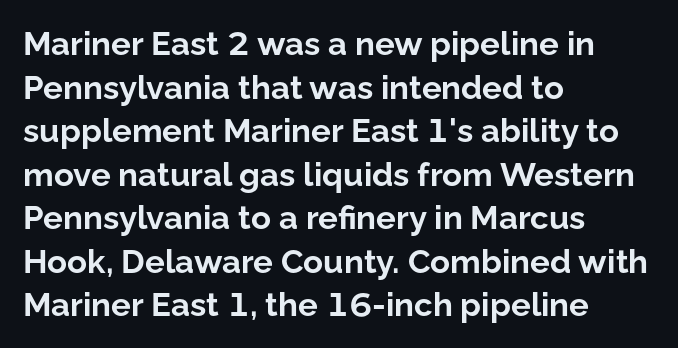
{"serif": "no", "italic": "no", "bold": "yes", "weight": "bold", "width": "normal", "stroke_contrast": "low", "x_height": "medium", "monospaced": "no", "underline": "no", "align": "left", "line_spacing": "normal", "line_spacing_ratio": 1.32, "letter_spacing": "normal", "letter_spacing_em": 0.0, "glyph_px": 33}
